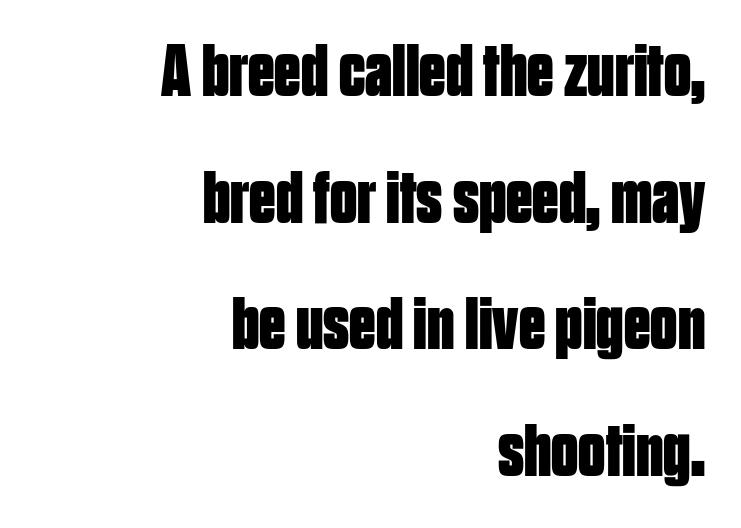
The image shows 75 px bold, condensed sans-serif type, upright; set right-aligned, normal line spacing (1.69x), normal letter spacing, not underlined; low stroke contrast and a large x-height.
